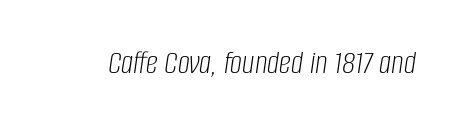
The axis of the letterforms is tilted away from vertical. The rendering uses natural spacing where letterforms have individual widths. Words appear dense and cohesive because spacing is normal. This rendering features lettering with no underline. Summary of weight: not heavy and not bold.
